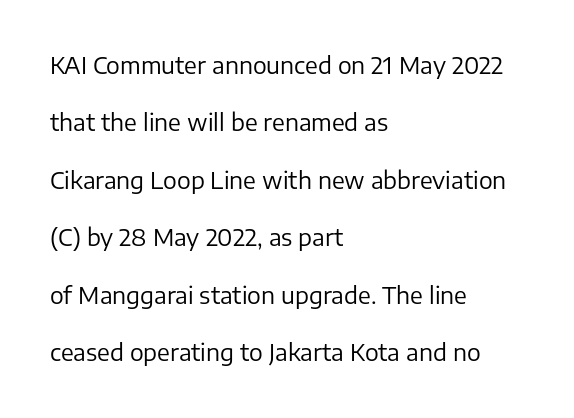
The image shows 23 px text type, upright; set left-aligned, loose line spacing (2.5x), normal letter spacing, not underlined.
